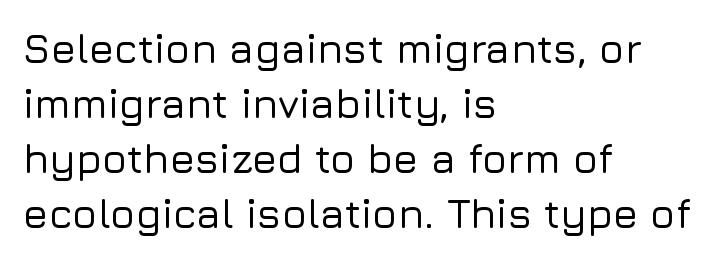
The image shows 41 px sans-serif type, upright; set left-aligned, normal line spacing (1.34x), normal letter spacing, not underlined; low stroke contrast and a medium x-height.
